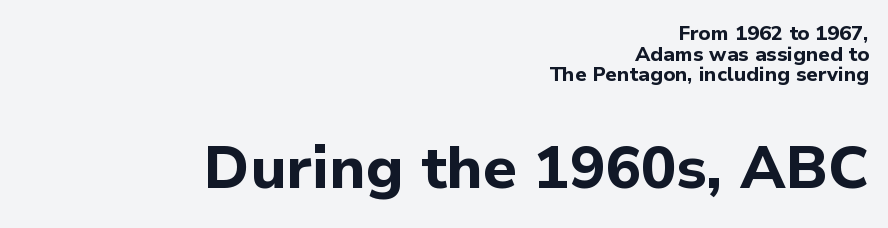
The image shows 59 px bold sans-serif type, upright; set right-aligned, tight line spacing (1.03x), normal letter spacing, not underlined; the second (bottom) block is 2.95x larger; low stroke contrast and a medium x-height.
